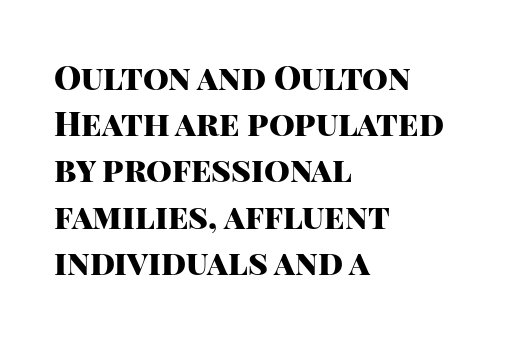
The image shows 33 px heavy sans-serif type, upright; set left-aligned, normal line spacing (1.4x), normal letter spacing, not underlined; high stroke contrast and a large x-height.
